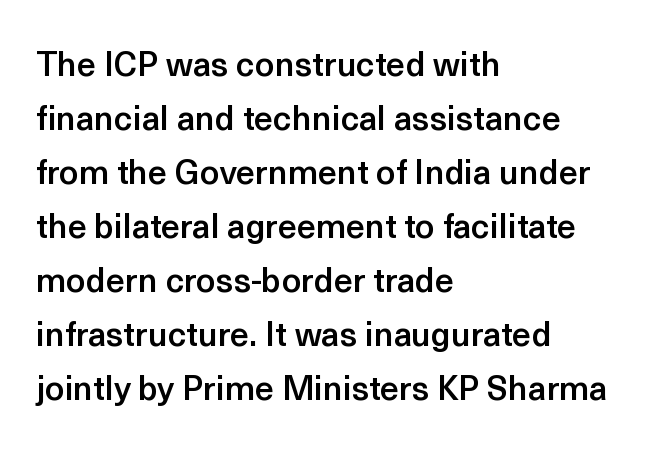
Q: Is the text bold? A: Semi-bold.
Q: Is the text italic (slanted)? A: No, it is upright.
Q: Is the typeface a serif or a sans-serif typeface? A: Sans-serif.
Q: Is the text underlined? A: No.
Q: How is the paragraph aligned? A: Left-aligned.
Q: Is the spacing between letters normal or unusually wide? A: Normal.
Q: Is the spacing between lines tight, normal or loose? A: Normal.
Q: Width (condensed, normal, or wide)? A: Normal.
Q: x-height? A: Medium.
Q: Monospaced? A: No.
